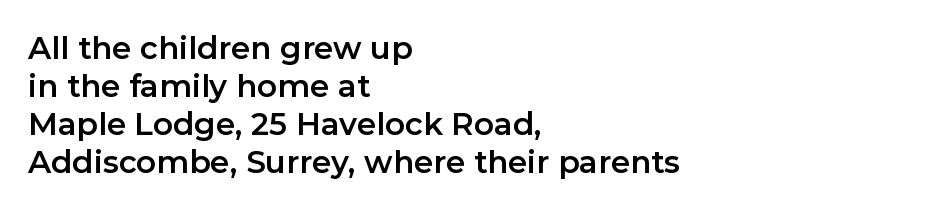
{"serif": "no", "italic": "no", "width": "normal", "stroke_contrast": "low", "x_height": "medium", "monospaced": "no", "underline": "no", "align": "left", "line_spacing_ratio": 1.23, "letter_spacing": "normal", "letter_spacing_em": 0.0, "glyph_px": 31}
